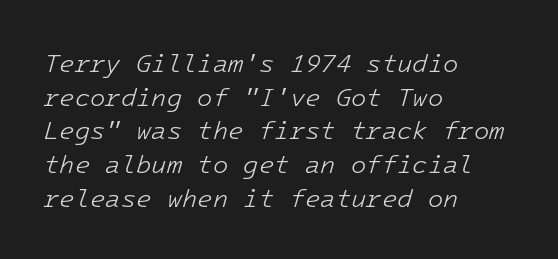
Italic: yes, the glyphs are oblique. The compositor pushed each line to the left boundary. Standard letterfit; no display-style spreading of the glyphs. One glance says typical: line gaps are just what's usual. The face looks like a standard text weight, possibly lighter. Check the space under the baseline: it is left empty.
